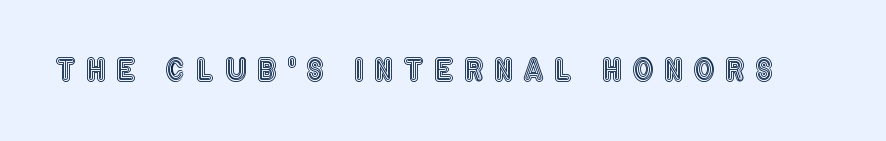
Q: Is the text italic (slanted)? A: No, it is upright.
Q: Is the text underlined? A: No.
Q: Is the spacing between letters normal or unusually wide? A: Unusually wide.
Q: Width (condensed, normal, or wide)? A: Condensed.
Q: x-height? A: Large.
Q: Monospaced? A: No.
